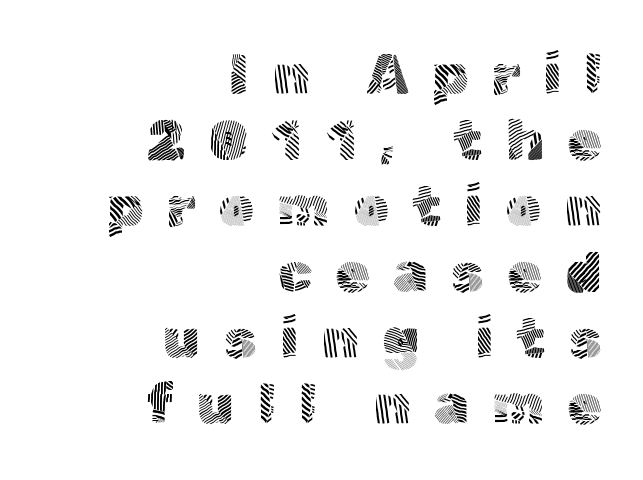
Counters stay open thanks to moderate or lighter strokes. The setting favours the right margin, as signatures and pull-quotes sometimes do. You can tell from the bare stems that sans-serif type was used. A typesetter would call this heavily tracked-out type. Tall strokes in this sample are plumb rather than angled.
